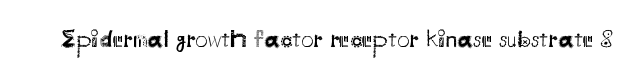
Q: Is the text bold? A: No.
Q: Is the text italic (slanted)? A: No, it is upright.
Q: Is the text underlined? A: No.
Q: Is the spacing between letters normal or unusually wide? A: Normal.
